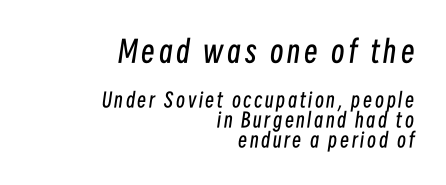
{"italic": "yes", "lean": "right", "slant_degrees": 8, "bold": "no", "weight": "regular", "width": "condensed", "stroke_contrast": "low", "x_height": "medium", "monospaced": "no", "underline": "no", "align": "right", "line_spacing": "tight", "line_spacing_ratio": 1.02, "larger_block": "first", "size_ratio": 1.5, "glyph_px": 30}
